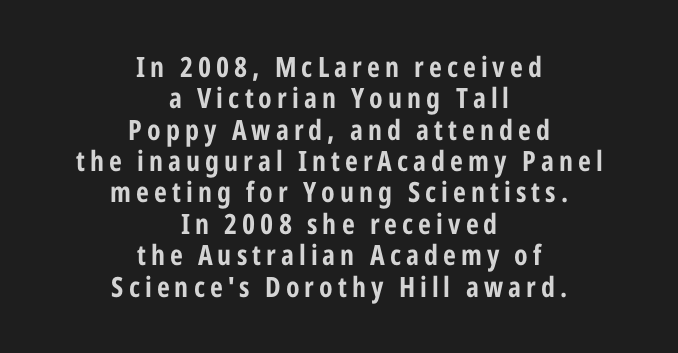
The image shows 28 px condensed sans-serif type, upright; set centered, tight line spacing (1.12x), not underlined; low stroke contrast and a medium x-height.
